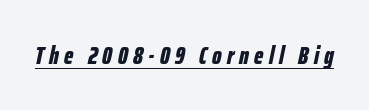
As a designer I'd log this as weight 700, bold. The specimen includes a rule beneath the text block's lines. How are the letters spaced? Widely, with obvious added tracking. Looking at the ascenders, they clearly lean.
